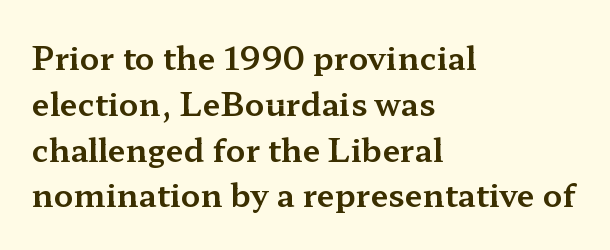
{"serif": "yes", "italic": "no", "width": "wide", "stroke_contrast": "medium", "x_height": "medium", "monospaced": "no", "underline": "no", "align": "left", "line_spacing": "normal", "line_spacing_ratio": 1.43, "letter_spacing": "normal", "letter_spacing_em": 0.0, "glyph_px": 32}
